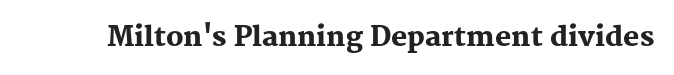
What stands out about the letter spacing? Nothing — it is the standard amount. No italicization has been applied; the sample stays upright. The gap between lines stays unmarked. Thick stems and heavy bowls — unmistakably bold.
